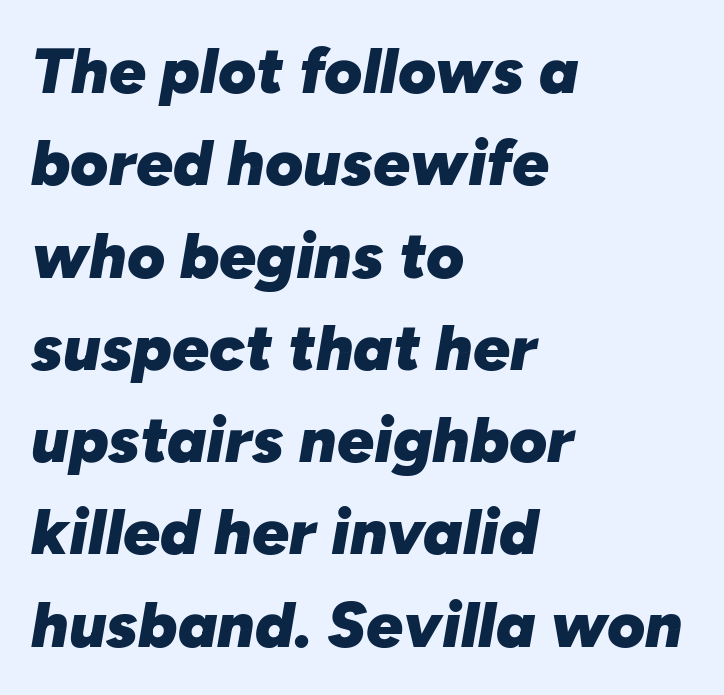
Is this a fixed-width face? No — the glyphs have proportional, varying widths. Compared with typical paragraphs, the rows here are spaced about the same. You can tell it's italic because the verticals aren't actually vertical. Anything drawn beneath the words? Only blank space. This is heavy type, rendered in bold.
